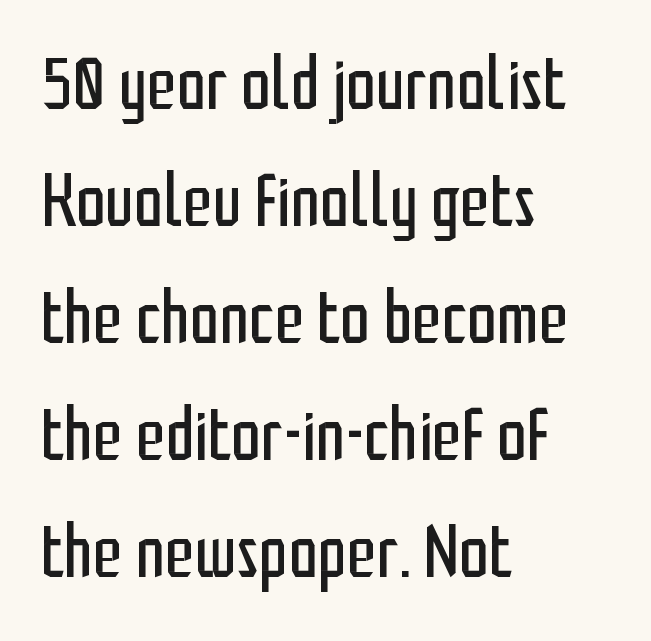
Q: Is the text bold? A: No.
Q: Is the text italic (slanted)? A: No, it is upright.
Q: Is the typeface a serif or a sans-serif typeface? A: Sans-serif.
Q: Is the text underlined? A: No.
Q: How is the paragraph aligned? A: Left-aligned.
Q: Is the spacing between letters normal or unusually wide? A: Normal.
Q: Is the spacing between lines tight, normal or loose? A: Normal.
Q: Width (condensed, normal, or wide)? A: Condensed.
Q: Stroke contrast? A: Low.
Q: x-height? A: Medium.
Q: Monospaced? A: No.
